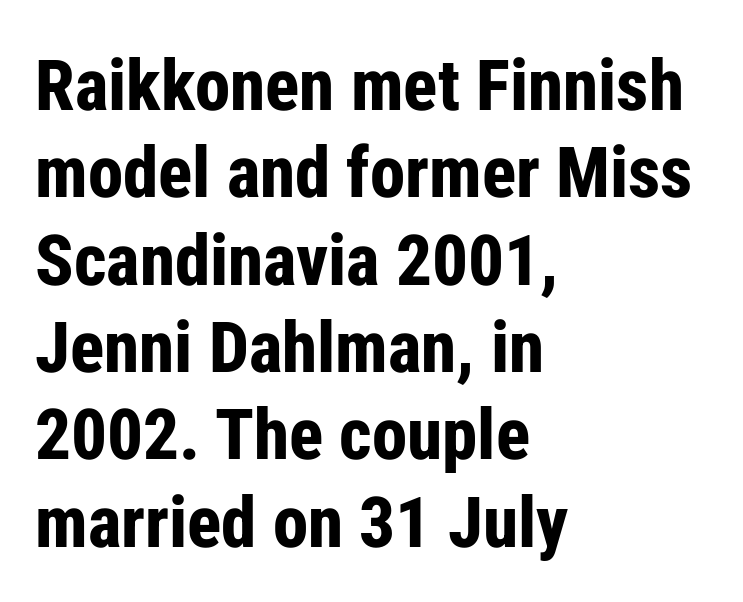
Q: Is the text bold? A: Yes.
Q: Is the text italic (slanted)? A: No, it is upright.
Q: Is the typeface a serif or a sans-serif typeface? A: Sans-serif.
Q: Is the text underlined? A: No.
Q: How is the paragraph aligned? A: Left-aligned.
Q: Is the spacing between letters normal or unusually wide? A: Normal.
Q: Width (condensed, normal, or wide)? A: Condensed.
Q: Stroke contrast? A: Low.
Q: x-height? A: Medium.
Q: Monospaced? A: No.
